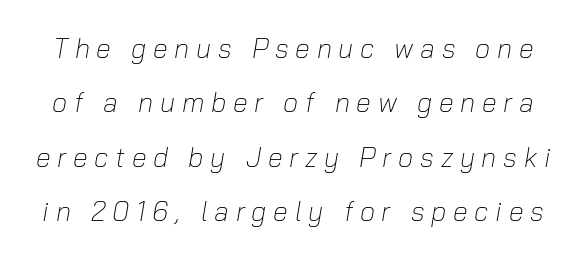
The image shows 27 px text type, italic (leaning right); set loose line spacing (2.01x), unusually wide letter spacing (+0.25 em), not underlined.
